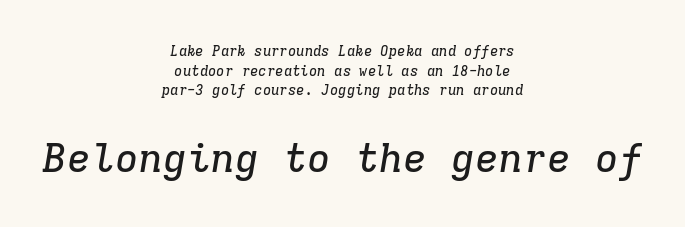
An italicized treatment has been applied to the whole sample. Descender tails drop into unmarked territory. Fixed-width glyphs throughout — classic coding-font behaviour. Does the type have serifs? Yes, each stem ends in a small foot. The line-height multiplier appears to be the usual default. Visually the block forms a symmetrical silhouette, jagged on both flanks.
